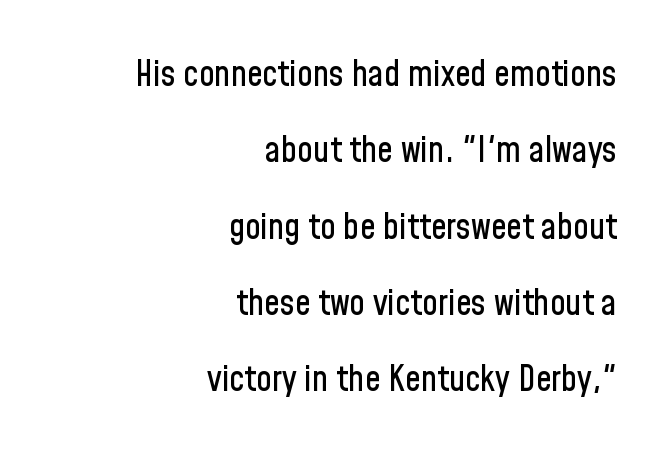
The image shows 35 px condensed sans-serif type, upright; set right-aligned, loose line spacing (2.18x), normal letter spacing, not underlined; low stroke contrast and a medium x-height.
